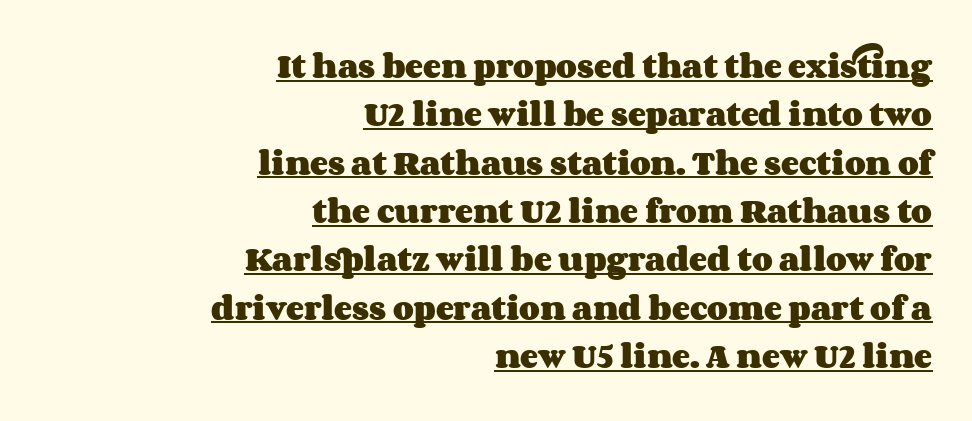
Q: Is the text bold? A: Yes.
Q: Is the text italic (slanted)? A: No, it is upright.
Q: Is the text underlined? A: Yes.
Q: How is the paragraph aligned? A: Right-aligned.
Q: Is the spacing between letters normal or unusually wide? A: Normal.
